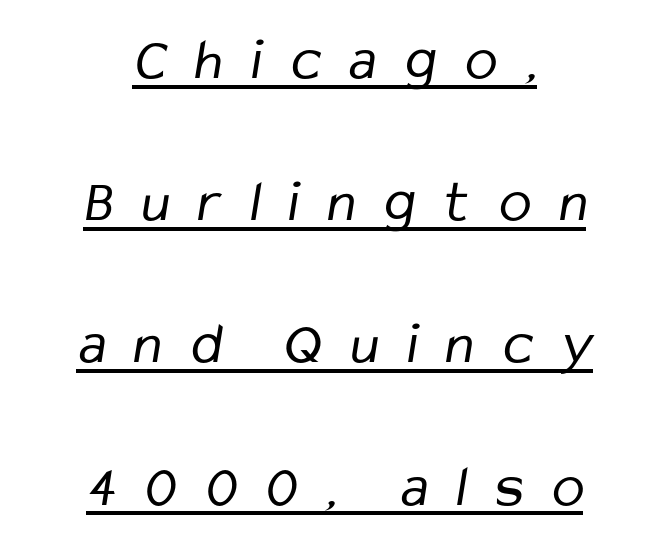
The image shows 60 px regular-weight, condensed sans-serif type; set centered, loose line spacing (2.37x), unusually wide letter spacing (+0.48 em), underlined; low stroke contrast and a medium x-height.
